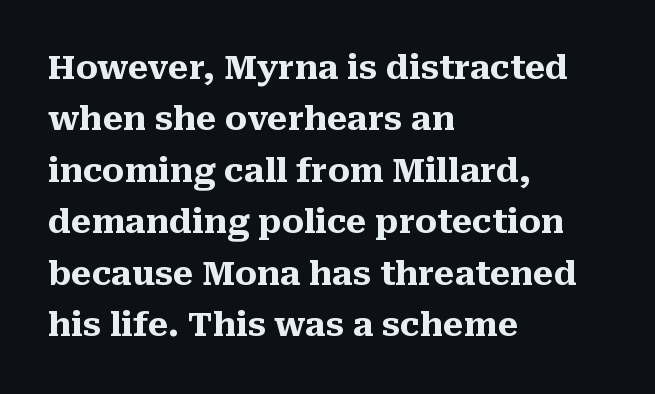
The image shows 33 px heavy serif type, upright; set left-aligned, normal line spacing (1.56x), normal letter spacing, not underlined; medium stroke contrast and a medium x-height.
